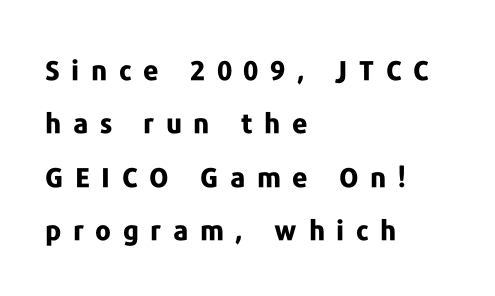
The image shows 27 px bold type, upright; set left-aligned, loose line spacing (1.98x), unusually wide letter spacing (+0.43 em), not underlined.
